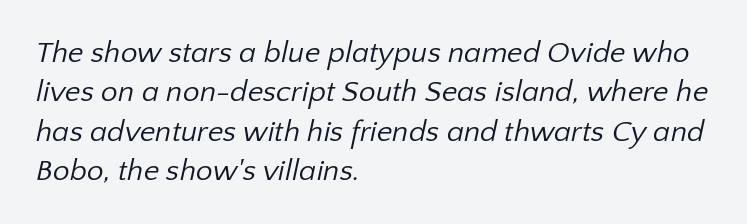
{"serif": "no", "bold": "no", "weight": "regular", "width": "normal", "stroke_contrast": "low", "x_height": "medium", "monospaced": "no", "underline": "no", "align": "left", "line_spacing": "normal", "line_spacing_ratio": 1.31, "letter_spacing": "normal", "letter_spacing_em": 0.0, "glyph_px": 30}
